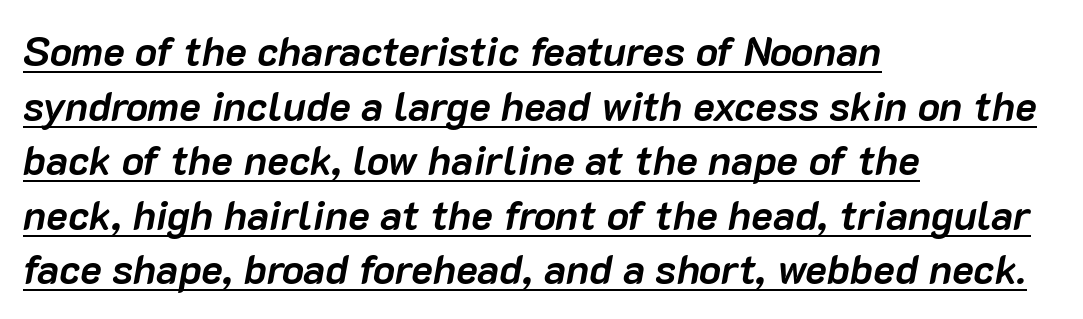
The image shows 41 px semibold type, italic (leaning right); set left-aligned, normal line spacing (1.33x), normal letter spacing, underlined; low stroke contrast and a medium x-height.
